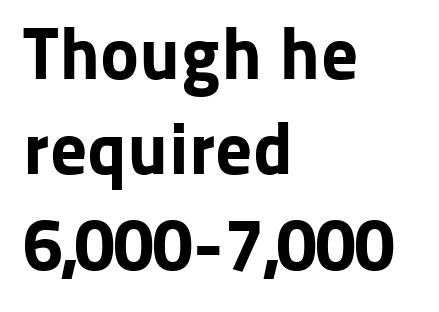
The image shows 74 px bold sans-serif type, upright; set left-aligned, normal line spacing (1.29x), normal letter spacing, not underlined; low stroke contrast and a medium x-height.
